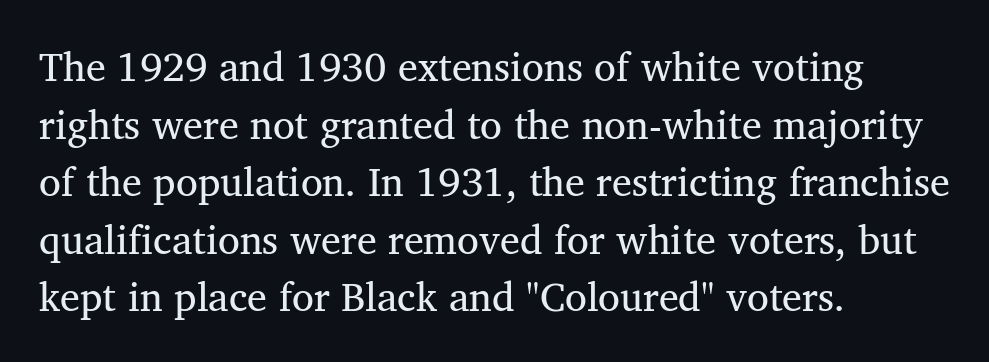
The image shows 40 px regular-weight serif type, upright; set left-aligned, normal line spacing (1.44x), normal letter spacing, not underlined; medium stroke contrast and a medium x-height.
